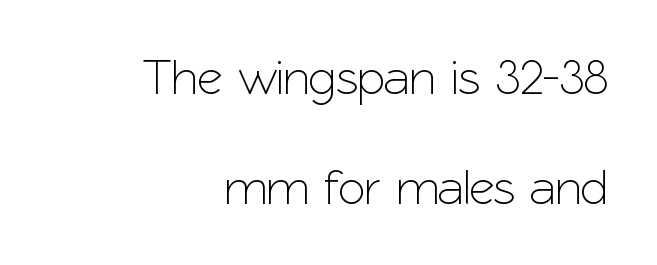
The image shows 50 px sans-serif type, upright; set right-aligned, loose line spacing (2.2x), normal letter spacing, not underlined; low stroke contrast and a medium x-height.
